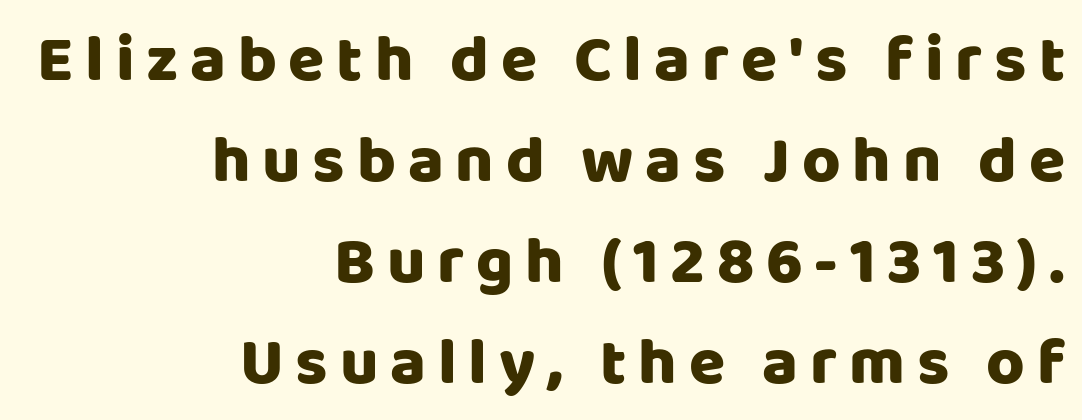
Look at the bottom of the vertical strokes: they stop flat, with no serifs. In terms of leading, this rendering sits right in the middle. Is this a fixed-width face? No — the glyphs have proportional, varying widths. The rag falls on the left side of this text block. Bare-footed words on every line. The typography opts for an upright posture over an oblique one.
